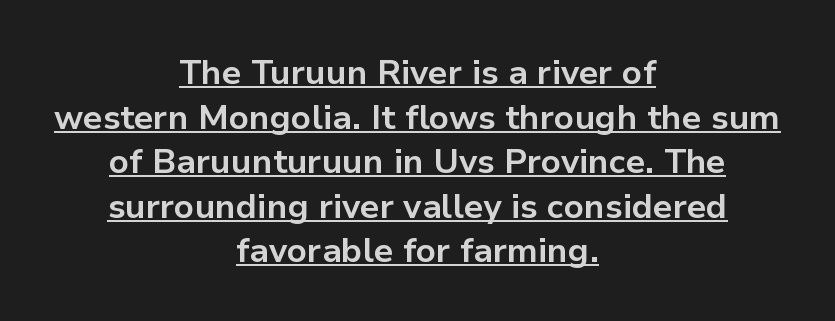
The image shows 34 px bold sans-serif type, upright; set centered, normal line spacing (1.31x), normal letter spacing, underlined; low stroke contrast and a medium x-height.
